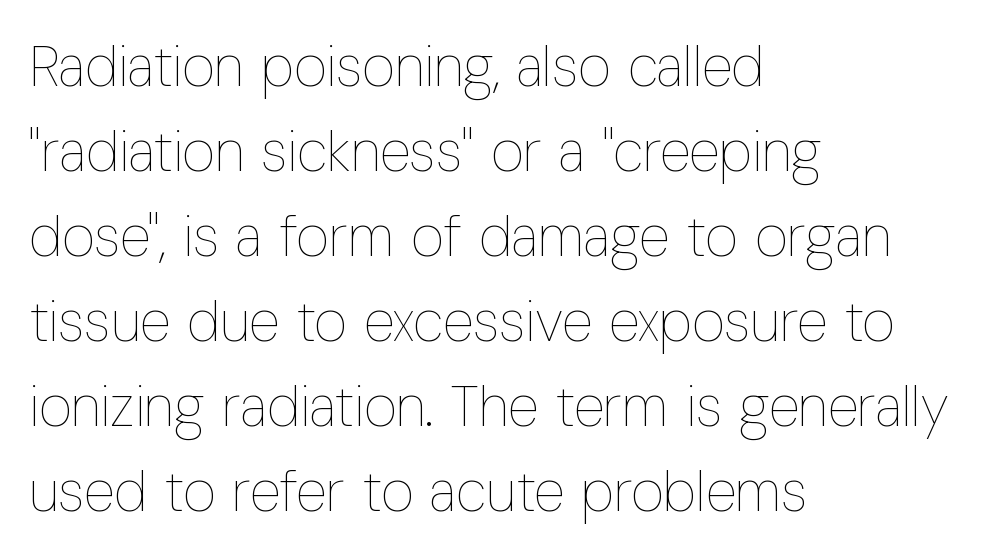
Q: Is the text bold? A: No.
Q: Is the text italic (slanted)? A: No, it is upright.
Q: Is the text underlined? A: No.
Q: How is the paragraph aligned? A: Left-aligned.
Q: Is the spacing between letters normal or unusually wide? A: Normal.
Q: Is the spacing between lines tight, normal or loose? A: Normal.
Q: Width (condensed, normal, or wide)? A: Condensed.
Q: Stroke contrast? A: Low.
Q: x-height? A: Medium.
Q: Monospaced? A: No.
